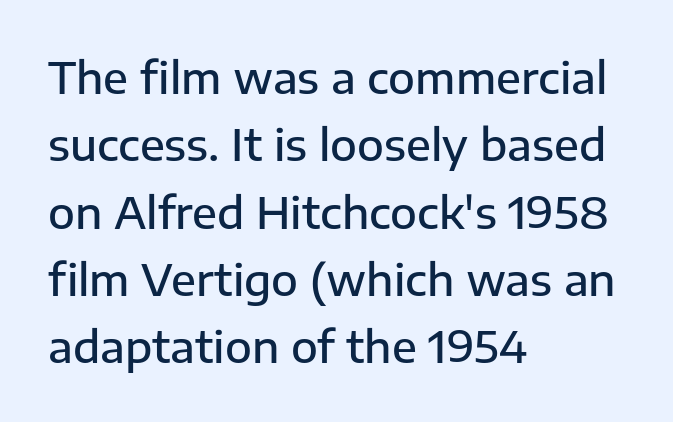
Q: Is the text bold? A: Semi-bold.
Q: Is the text italic (slanted)? A: No, it is upright.
Q: Is the typeface a serif or a sans-serif typeface? A: Sans-serif.
Q: Is the text underlined? A: No.
Q: How is the paragraph aligned? A: Left-aligned.
Q: Is the spacing between letters normal or unusually wide? A: Normal.
Q: Is the spacing between lines tight, normal or loose? A: Normal.
Q: Width (condensed, normal, or wide)? A: Normal.
Q: Stroke contrast? A: Low.
Q: x-height? A: Medium.
Q: Monospaced? A: No.
